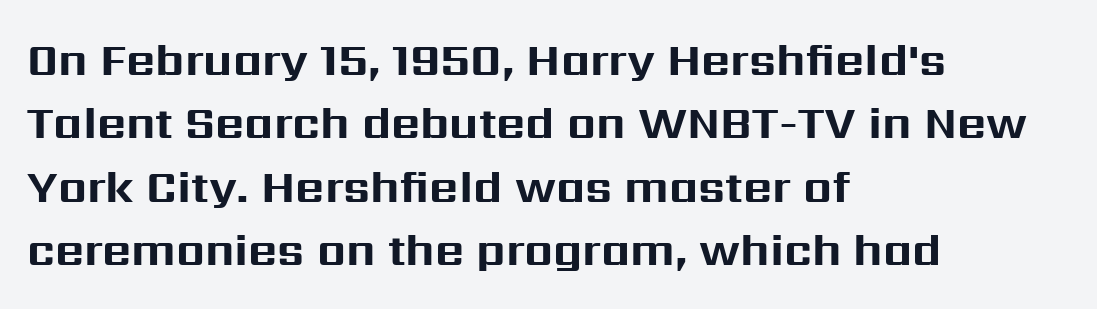
Q: Is the text bold? A: Yes.
Q: Is the text italic (slanted)? A: No, it is upright.
Q: Is the typeface a serif or a sans-serif typeface? A: Sans-serif.
Q: Is the text underlined? A: No.
Q: How is the paragraph aligned? A: Left-aligned.
Q: Is the spacing between letters normal or unusually wide? A: Normal.
Q: Is the spacing between lines tight, normal or loose? A: Normal.
Q: Width (condensed, normal, or wide)? A: Normal.
Q: Stroke contrast? A: Medium.
Q: x-height? A: Medium.
Q: Monospaced? A: No.
